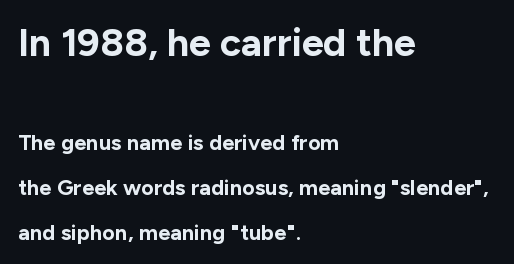
The image shows 39 px bold sans-serif type, upright; set left-aligned, loose line spacing (2.04x), normal letter spacing, not underlined; the first (top) block is 1.77x larger; low stroke contrast and a medium x-height.
